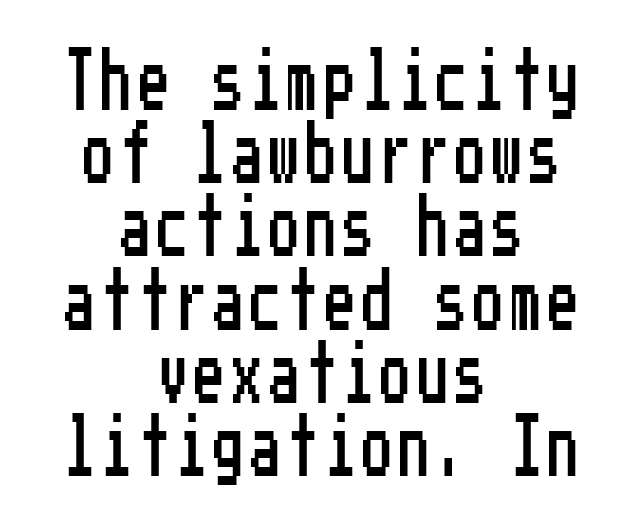
The image shows 60 px condensed sans-serif type, upright; set centered, line spacing 1.22x, not underlined; low stroke contrast and a medium x-height.
